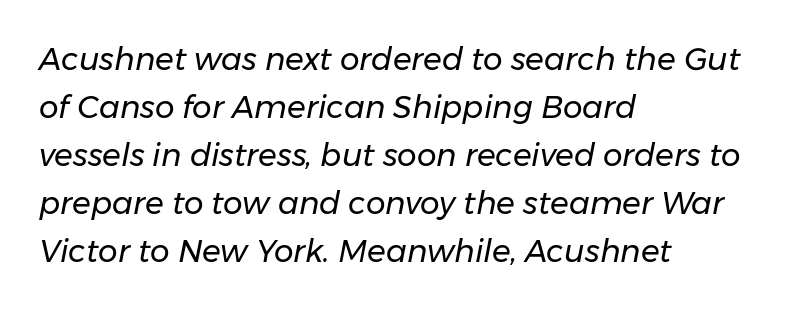
The image shows 31 px regular-weight type, italic (leaning right); set left-aligned, normal line spacing (1.55x), normal letter spacing, not underlined; low stroke contrast and a medium x-height.
